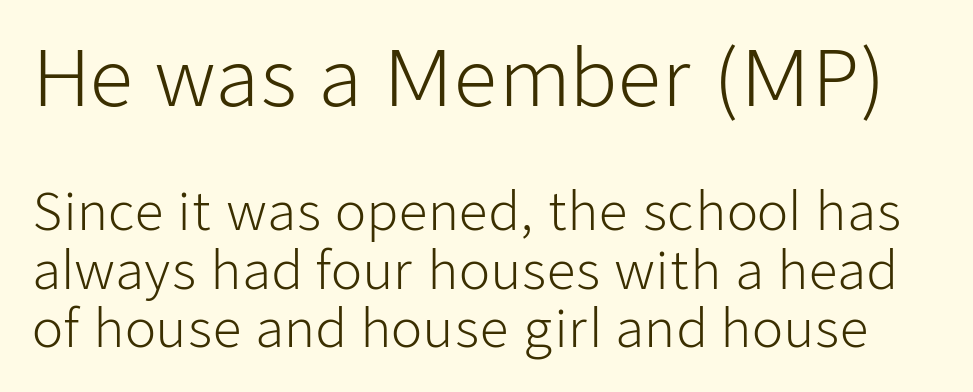
{"serif": "no", "italic": "no", "bold": "no", "weight": "light", "width": "normal", "stroke_contrast": "low", "x_height": "medium", "monospaced": "no", "underline": "no", "line_spacing": "tight", "line_spacing_ratio": 1.14, "letter_spacing": "normal", "letter_spacing_em": 0.0, "larger_block": "first", "size_ratio": 1.51, "glyph_px": 77}
